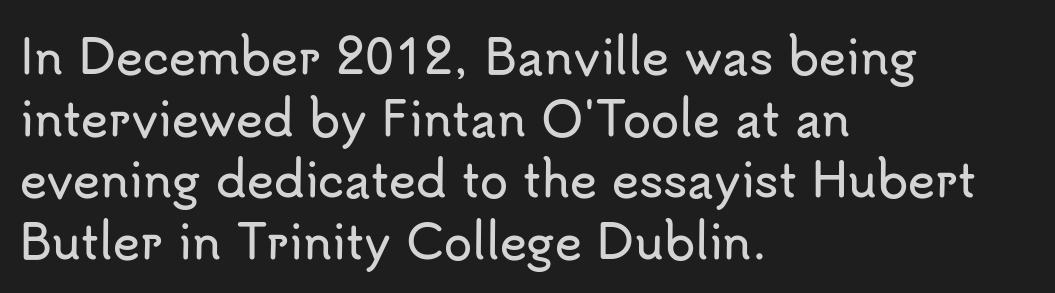
Does extra space separate the letters? No, they use regular spacing. Rule under the text: the space is simply empty. Quick note: interline space is typical. Notice how the stems are strictly vertical — no italics here. Looks like regular typesetting: each glyph gets only the width it needs. The font family rendered here belongs to the sans-serif group.
